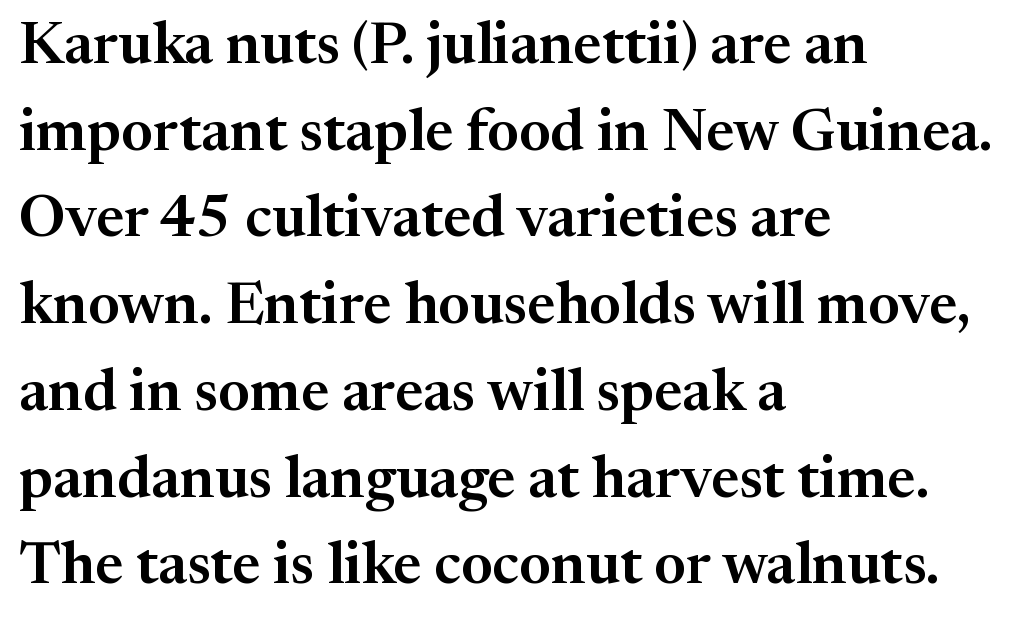
The image shows 59 px serif type, upright; set left-aligned, normal line spacing (1.47x), normal letter spacing, not underlined; medium stroke contrast and a medium x-height.
